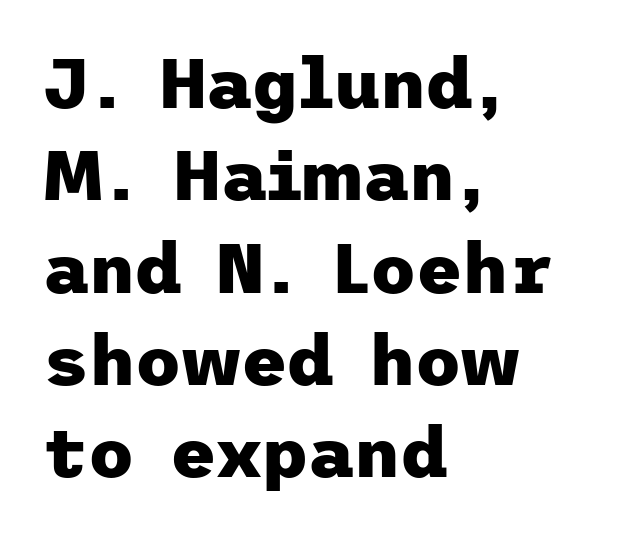
One-word summary of the alignment: left. Quick note: interline space is typical. Nobody drew a line under any word here. Every character sits straight up, as roman type does. What stands out about the letter spacing? Nothing — it is the standard amount. A typesetter would label this face a sans.
